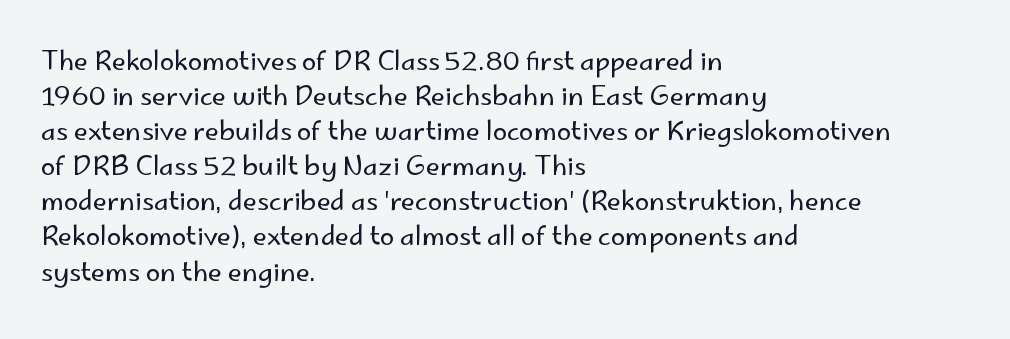
How are the letters spaced? Ordinarily, with no added tracking. Has an underline been added? It has not. Honestly, the row spacing looks completely unremarkable. The font is comparable to plain body text, perhaps lighter. Visually the block forms a straight wall on the left and a jagged coastline on the right.
